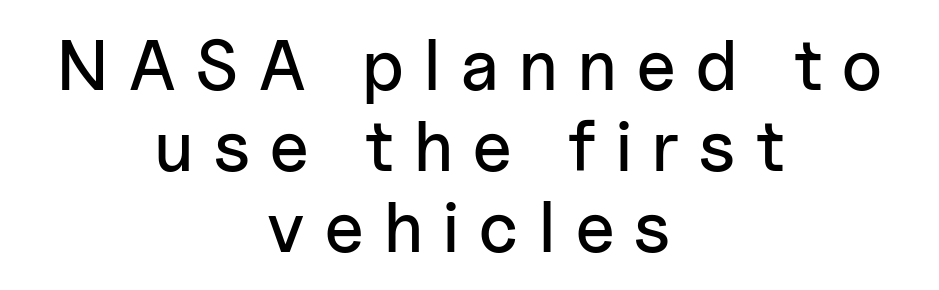
The image shows 71 px sans-serif type, upright; set centered, tight line spacing (1.14x), unusually wide letter spacing (+0.29 em), not underlined; low stroke contrast and a medium x-height.
